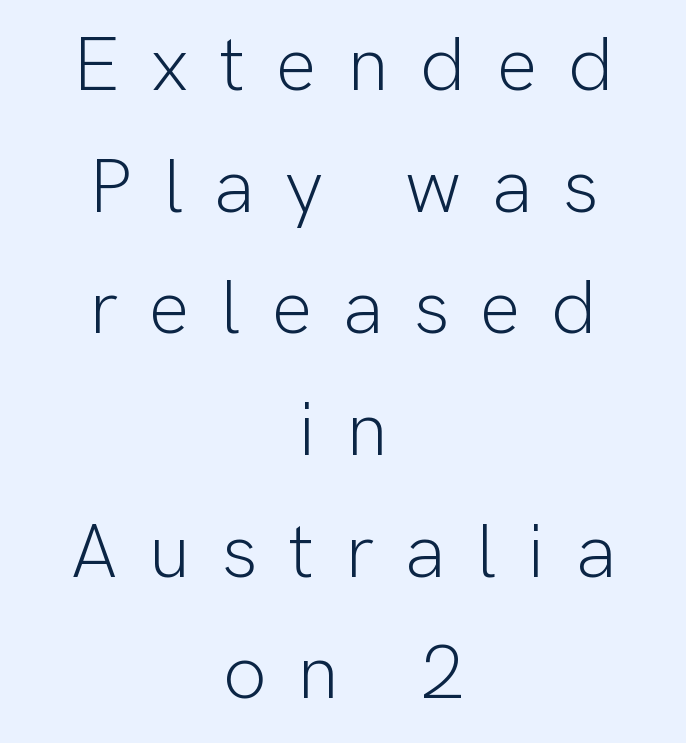
Q: Is the text bold? A: No.
Q: Is the text italic (slanted)? A: No, it is upright.
Q: Is the typeface a serif or a sans-serif typeface? A: Sans-serif.
Q: Is the text underlined? A: No.
Q: How is the paragraph aligned? A: Centered.
Q: Is the spacing between letters normal or unusually wide? A: Unusually wide.
Q: Is the spacing between lines tight, normal or loose? A: Normal.
Q: Width (condensed, normal, or wide)? A: Normal.
Q: Stroke contrast? A: Low.
Q: x-height? A: Medium.
Q: Monospaced? A: No.
